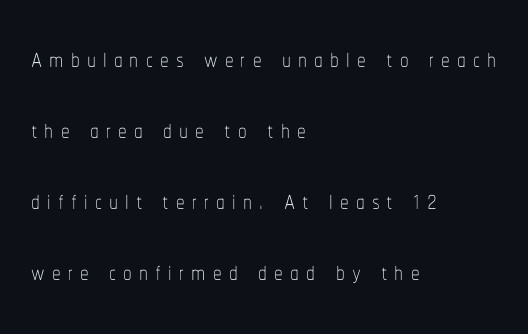
Looks like regular typesetting: each glyph gets only the width it needs. The type sits square on the baseline with zero lean. Weight: in the light-to-regular range. Anything drawn beneath the words? Only blank space. Casual observation: everything's shoved over to the left.
